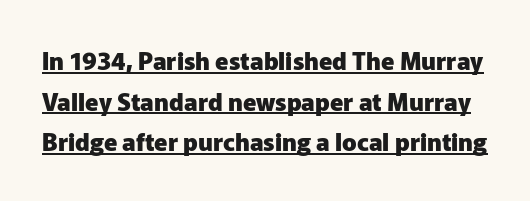
Q: Is the text bold? A: Yes.
Q: Is the text italic (slanted)? A: No, it is upright.
Q: Is the text underlined? A: Yes.
Q: Is the spacing between letters normal or unusually wide? A: Normal.
Q: Is the spacing between lines tight, normal or loose? A: Normal.
